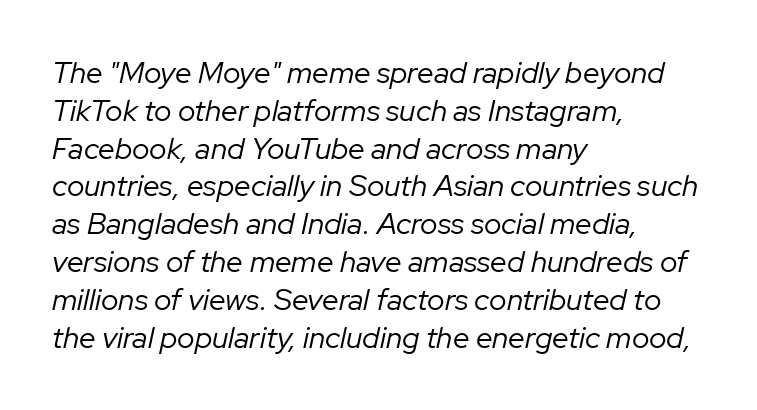
The strokes are not fattened; the text isn't bold. The text carries the slant typical of an italic or oblique font. Here the designer chose a conventional face with non-uniform glyph widths. Leftover space on each line is placed entirely after the last word.
